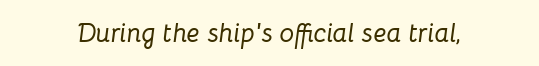
Q: Is the text italic (slanted)? A: Yes, it leans right by about 8 degrees.
Q: Is the text underlined? A: No.
Q: Is the spacing between letters normal or unusually wide? A: Normal.
